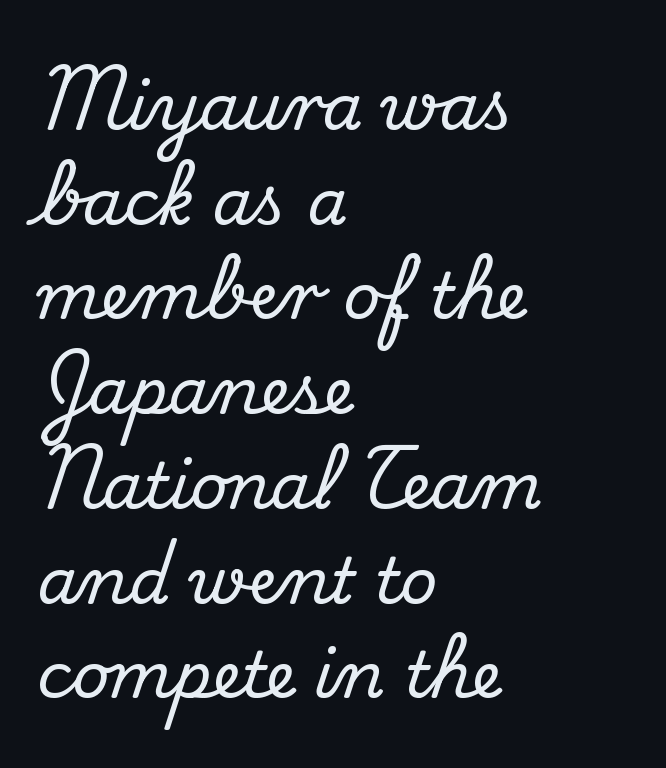
Examine the stroke ends and you'll spot serifs. Observe the ordinary spacing: letters are neighbours, not strangers. Think of a printed novel: that variable character pitch is what you see here. Each new line begins a customary step beneath the previous one. Check under the words: just untouched page.
